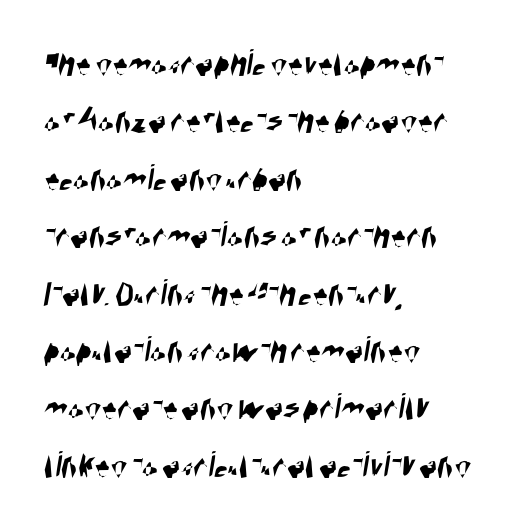
Is there much room between lines? A standard amount, neither cramped nor airy. Teacher's note: observe the even left margin — that is flush-left alignment. Inter-character spacing is left at the font's built-in metrics. This sample has the flowing, uneven cadence of proportional lettering. Letters rest on an invisible, unmarked baseline.
